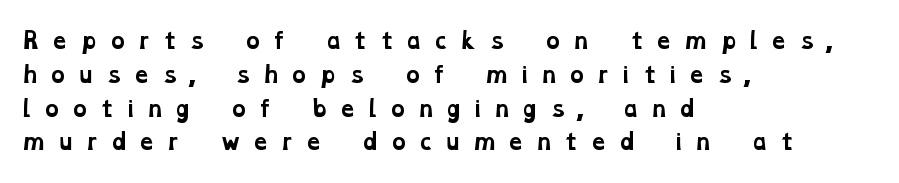
Q: Is the text bold? A: Yes.
Q: Is the text underlined? A: No.
Q: How is the paragraph aligned? A: Left-aligned.
Q: Is the spacing between letters normal or unusually wide? A: Unusually wide.
Q: Is the spacing between lines tight, normal or loose? A: Normal.
